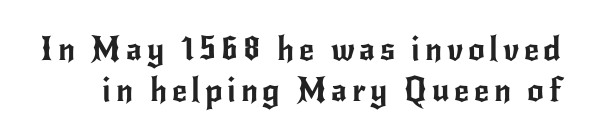
{"serif": "no", "italic": "no", "width": "normal", "stroke_contrast": "low", "x_height": "small", "monospaced": "no", "underline": "no", "line_spacing_ratio": 1.23, "glyph_px": 33}
